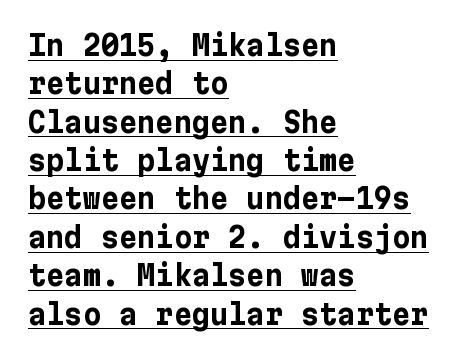
Q: Is the text bold? A: Yes.
Q: Is the text italic (slanted)? A: No, it is upright.
Q: Is the typeface a serif or a sans-serif typeface? A: Sans-serif.
Q: Is the text underlined? A: Yes.
Q: How is the paragraph aligned? A: Left-aligned.
Q: Is the spacing between letters normal or unusually wide? A: Normal.
Q: Is the spacing between lines tight, normal or loose? A: Normal.
Q: Width (condensed, normal, or wide)? A: Normal.
Q: Stroke contrast? A: Low.
Q: x-height? A: Medium.
